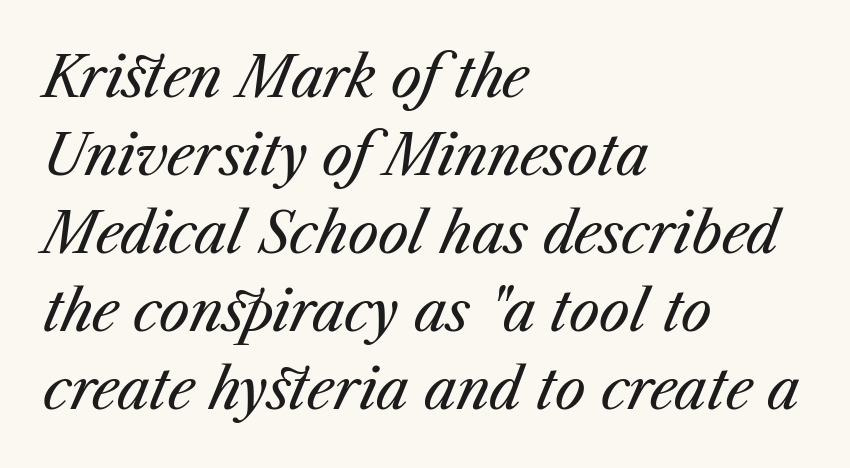
Q: Is the text bold? A: No.
Q: Is the text italic (slanted)? A: Yes, it leans right by about 23 degrees.
Q: Is the text underlined? A: No.
Q: How is the paragraph aligned? A: Left-aligned.
Q: Is the spacing between letters normal or unusually wide? A: Normal.
Q: Is the spacing between lines tight, normal or loose? A: Normal.
Q: Width (condensed, normal, or wide)? A: Normal.
Q: Stroke contrast? A: Medium.
Q: x-height? A: Medium.
Q: Monospaced? A: No.
